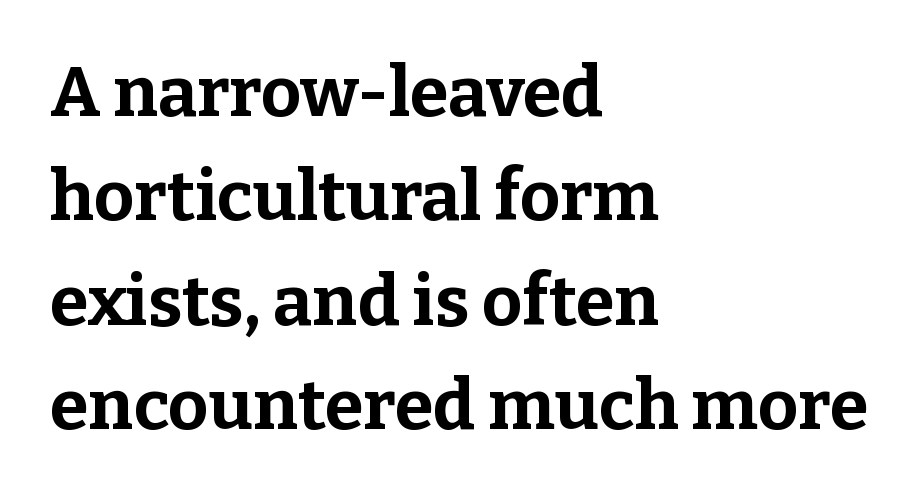
Pretty heavy lettering here — definitely bold. This sample is left-justified, so line endings fall wherever the words run out. Posture: straight, roman, zero tilt. Each letter keeps its own natural width here, so spacing adapts to shape. Letterform terminals end in serifs throughout the passage.
